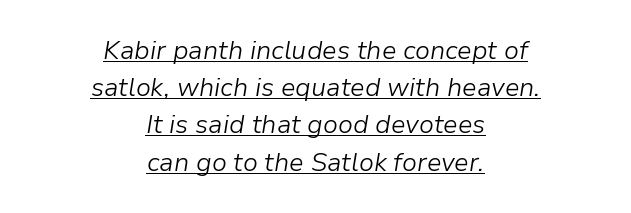
Q: Is the text bold? A: No.
Q: Is the text italic (slanted)? A: Yes, it leans right by about 9 degrees.
Q: Is the text underlined? A: Yes.
Q: How is the paragraph aligned? A: Centered.
Q: Is the spacing between letters normal or unusually wide? A: Normal.
Q: Is the spacing between lines tight, normal or loose? A: Normal.
